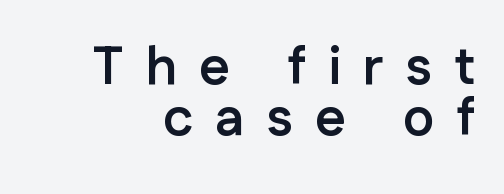
The image shows 53 px semibold sans-serif type, upright; set tight line spacing (0.96x), unusually wide letter spacing (+0.42 em), not underlined; low stroke contrast and a medium x-height.
